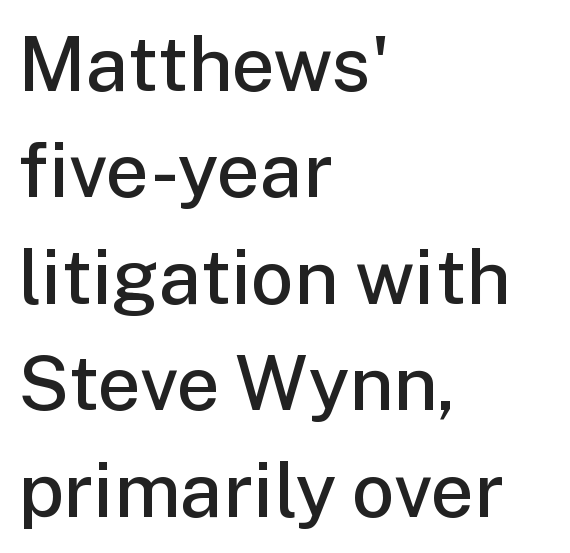
Vertically, the passage feels balanced, rows spaced as you'd expect. This is roman type, the default non-slanted kind. Nothing sits at the stroke ends, so this counts as sans-serif. The typesetting leans somewhat heavy: a semibold.
